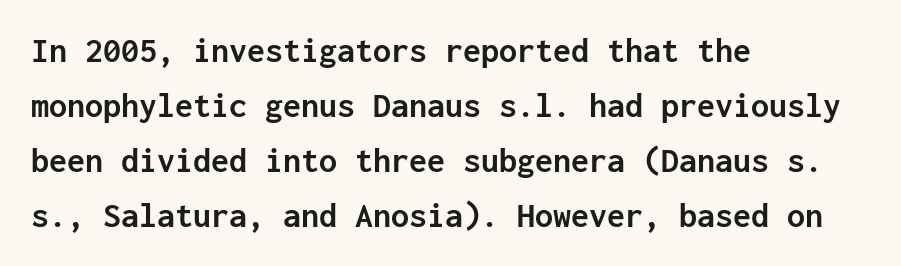
Q: Is the text bold? A: Yes.
Q: Is the text italic (slanted)? A: No, it is upright.
Q: Is the typeface a serif or a sans-serif typeface? A: Sans-serif.
Q: Is the text underlined? A: No.
Q: How is the paragraph aligned? A: Left-aligned.
Q: Is the spacing between letters normal or unusually wide? A: Normal.
Q: Is the spacing between lines tight, normal or loose? A: Normal.
Q: Width (condensed, normal, or wide)? A: Normal.
Q: Stroke contrast? A: Low.
Q: x-height? A: Medium.
Q: Monospaced? A: Yes.
